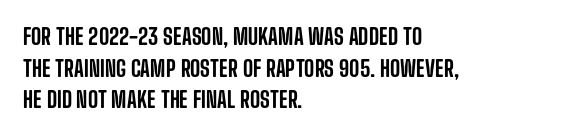
Q: Is the text italic (slanted)? A: No, it is upright.
Q: Is the text underlined? A: No.
Q: How is the paragraph aligned? A: Left-aligned.
Q: Is the spacing between letters normal or unusually wide? A: Normal.
Q: Is the spacing between lines tight, normal or loose? A: Normal.
